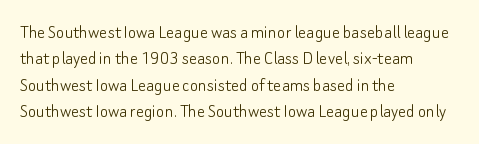
The image shows 20 px text type, upright; set left-aligned, normal line spacing (1.32x), normal letter spacing, not underlined.
